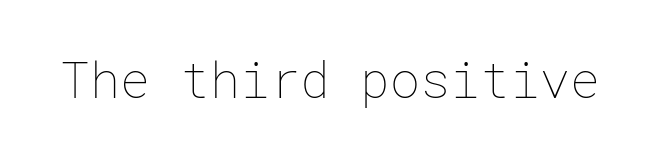
Q: Is the text bold? A: No.
Q: Is the text italic (slanted)? A: No, it is upright.
Q: Is the text underlined? A: No.
Q: Is the spacing between letters normal or unusually wide? A: Normal.
Q: Width (condensed, normal, or wide)? A: Normal.
Q: Stroke contrast? A: Low.
Q: x-height? A: Medium.
